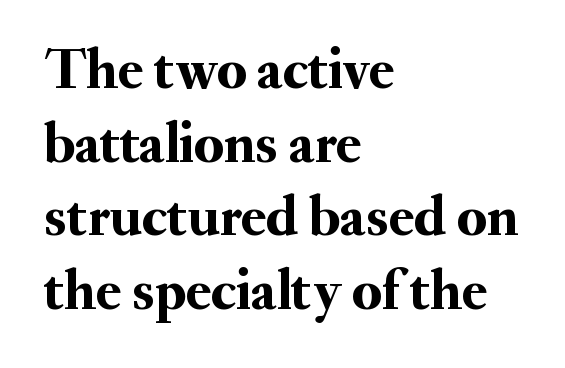
The image shows 58 px serif type, upright; set left-aligned, normal line spacing (1.27x), normal letter spacing, not underlined; medium stroke contrast and a small x-height.
